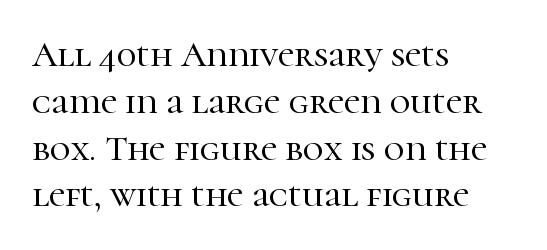
This rendering employs a face with finishing strokes, i.e., a serif. All the whitespace from short lines collects on the right. Letter spacing: default. The specimen reads as upright at a glance. Leading: standard. Bare-footed words on every line.
